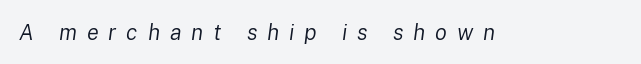
These lines were composed using italics. Glance below the letters and you will spot only blank space. The gaps between neighbouring characters are conspicuously large. Think standard paragraph weight, or any step lighter than that.
